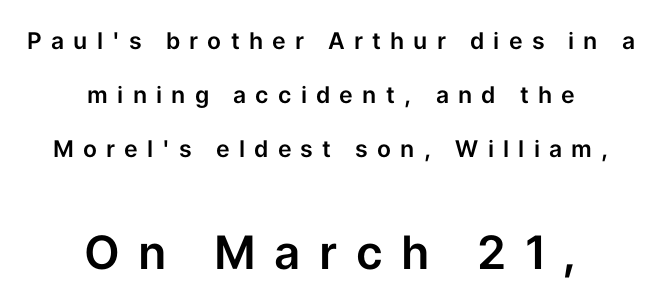
Q: Is the text italic (slanted)? A: No, it is upright.
Q: Is the typeface a serif or a sans-serif typeface? A: Sans-serif.
Q: Is the text underlined? A: No.
Q: How is the paragraph aligned? A: Centered.
Q: Is the spacing between letters normal or unusually wide? A: Unusually wide.
Q: Is the spacing between lines tight, normal or loose? A: Loose.
Q: Which block of text is set in a larger size, the first (top) or the second (bottom)? A: The second (bottom) one.
Q: Width (condensed, normal, or wide)? A: Normal.
Q: Stroke contrast? A: Low.
Q: x-height? A: Medium.
Q: Monospaced? A: No.
